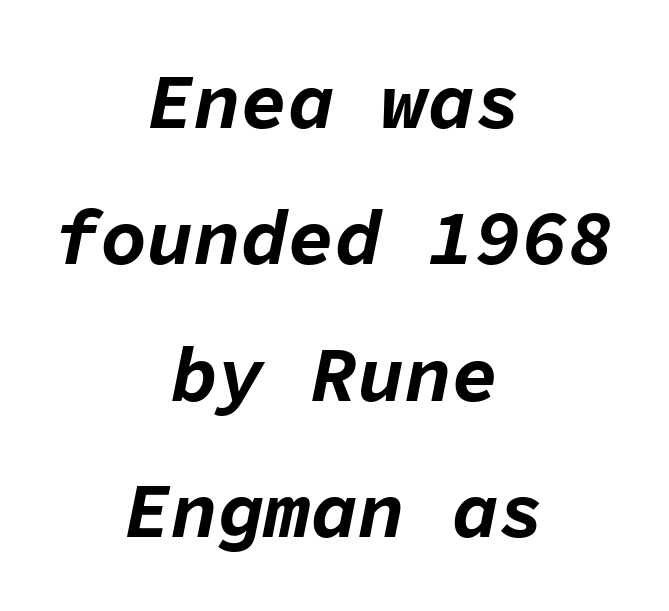
The image shows 78 px bold type, italic (leaning right), monospaced; set centered, line spacing 1.75x, normal letter spacing, not underlined; low stroke contrast and a medium x-height.
